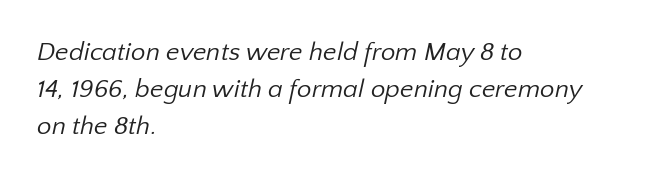
The image shows 26 px text type; set left-aligned, normal line spacing (1.43x), normal letter spacing, not underlined.
